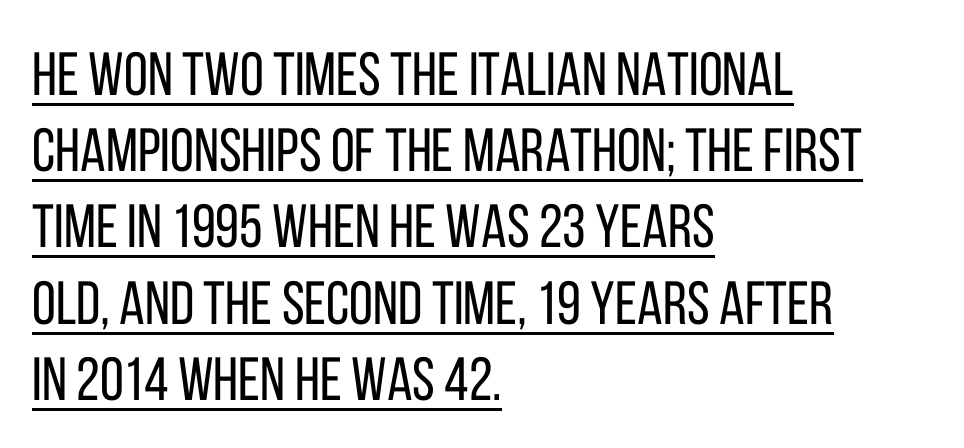
Classification — sans serif. The axis of the letterforms is exactly vertical. Is the letter spacing exaggerated? No — it looks like the ordinary default. This sample is left-justified, so line endings fall wherever the words run out. Horizontal bands of white between lines are of average thickness.
